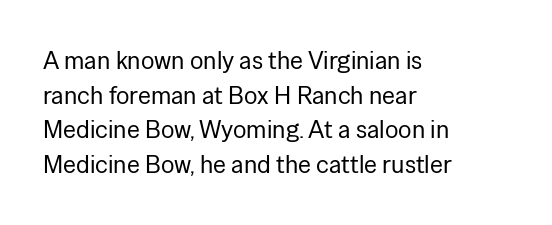
The letters stand straight up with perfectly vertical stems. The typesetter chose a ragged-right arrangement here. What's the leading like? Ordinary, nothing unusual. Nothing unusual about the tracking: characters are spaced as the font intends. Is the stroke heavy? The answer is a plain regular-or-lighter.
